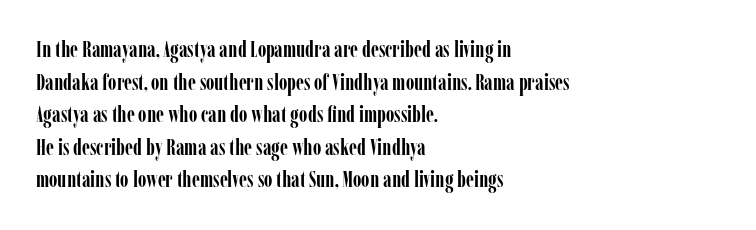
Q: Is the text bold? A: Yes.
Q: Is the text italic (slanted)? A: No, it is upright.
Q: Is the text underlined? A: No.
Q: How is the paragraph aligned? A: Left-aligned.
Q: Is the spacing between letters normal or unusually wide? A: Normal.
Q: Is the spacing between lines tight, normal or loose? A: Normal.
